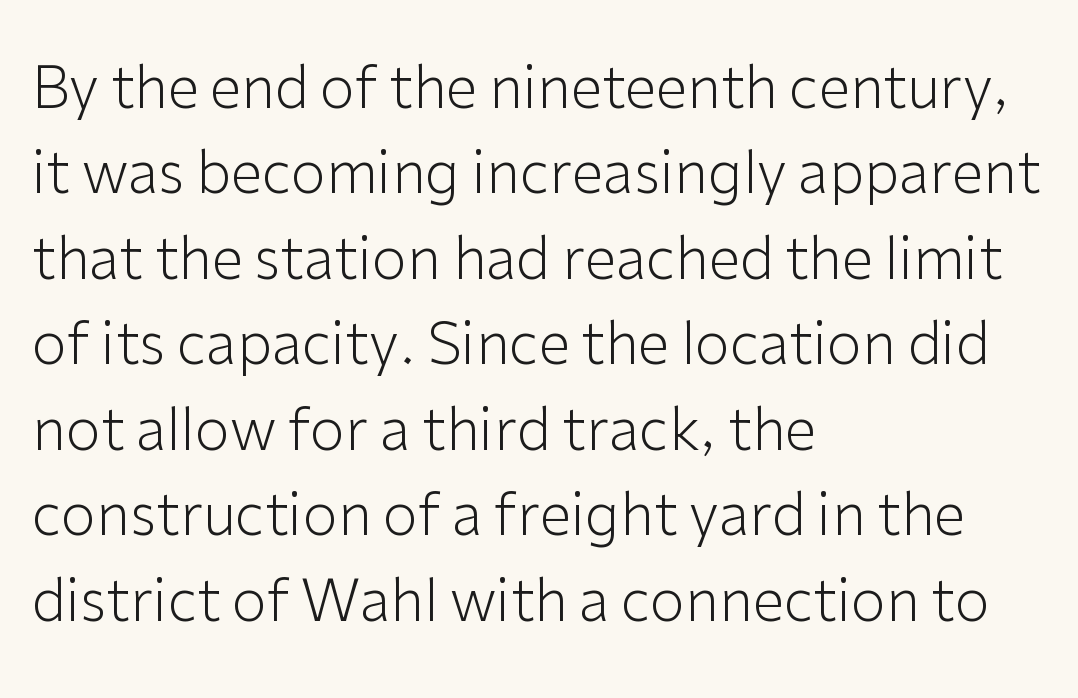
{"serif": "no", "italic": "no", "bold": "no", "weight": "light", "width": "normal", "stroke_contrast": "low", "x_height": "medium", "monospaced": "no", "underline": "no", "align": "left", "line_spacing": "normal", "line_spacing_ratio": 1.5, "letter_spacing": "normal", "letter_spacing_em": 0.0, "glyph_px": 57}
